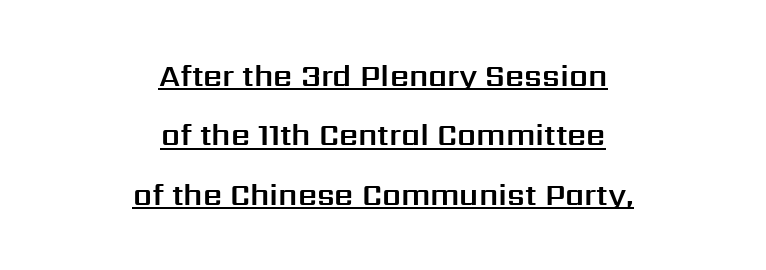
The text was rendered using a sans face with plain stroke endings. These lines stack symmetrically, like a column narrowing and widening about its center. Check the space under the baseline: a stroke is drawn there. What stands out about the letter spacing? Nothing — it is the standard amount. The passage shown stacks its lines with a broad gap.
